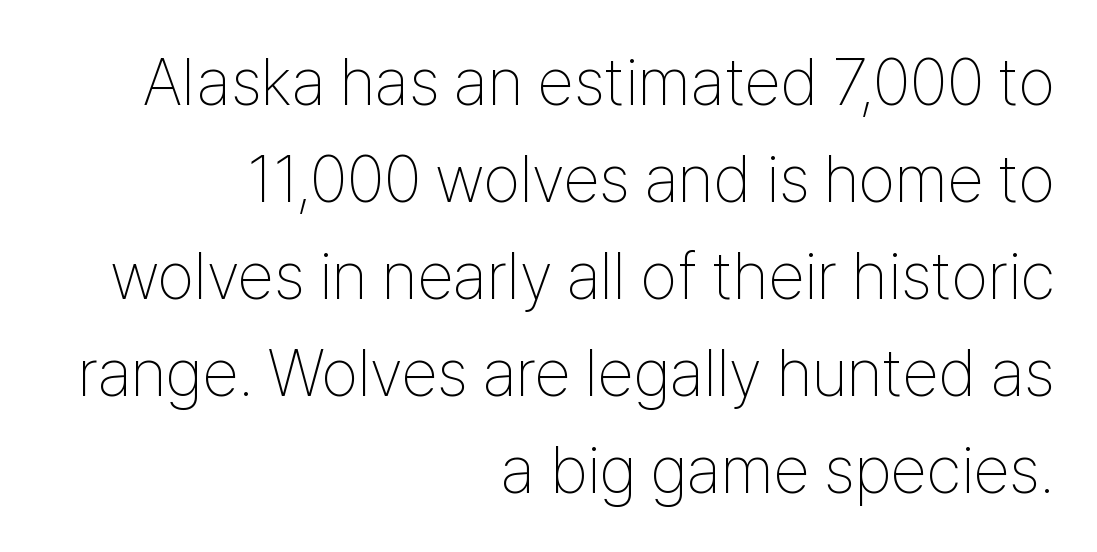
Honestly, the letter spacing is just normal — you wouldn't notice it. No italicization has been applied; the sample stays upright. Letters have the restrained weight of plain body copy at most. Every row of glyphs terminates at an identical x-position on the right. A typesetter would call this proportional, since set widths differ per character. How would I describe the line gaps? Plain and ordinary.
